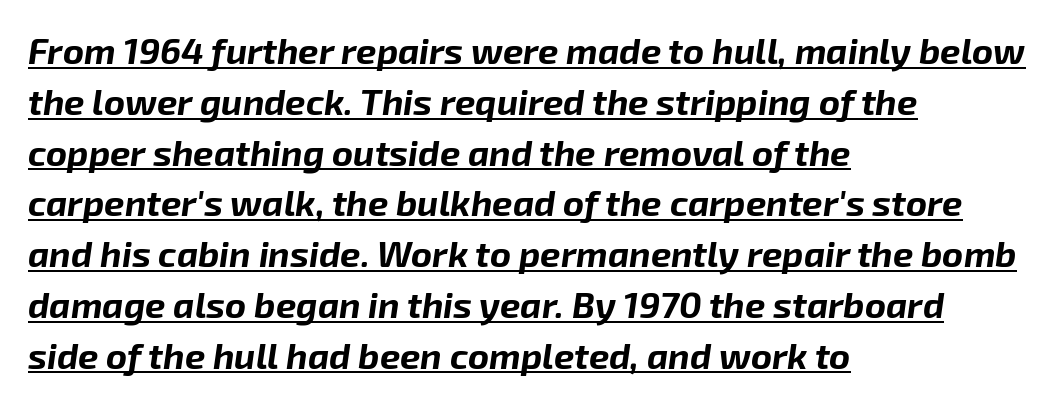
{"italic": "yes", "lean": "right", "slant_degrees": 8, "bold": "yes", "weight": "bold", "width": "normal", "stroke_contrast": "low", "x_height": "medium", "monospaced": "no", "underline": "yes", "align": "left", "line_spacing": "normal", "line_spacing_ratio": 1.41, "letter_spacing": "normal", "letter_spacing_em": 0.0, "glyph_px": 36}
